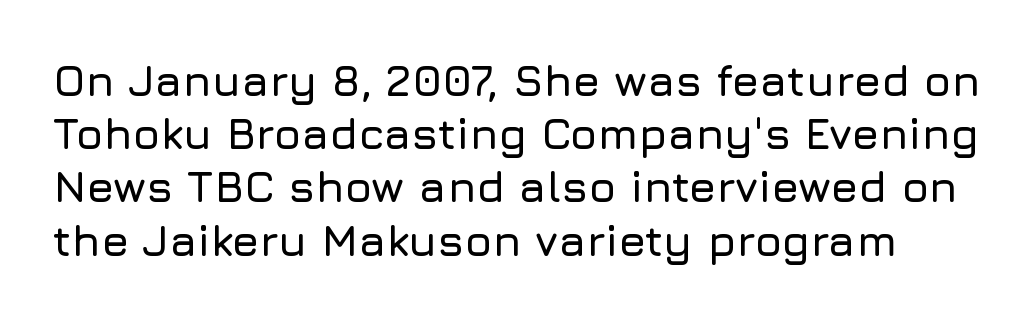
Characters remain perfectly vertical along every line. Nobody drew a line under any word here. Between one letter and the next there's only the usual sliver of space. The type family on display is of the sans-serif kind. Do the characters align in a grid? No, the font is proportional.
